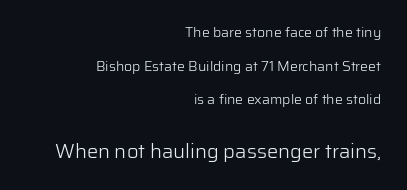
The image shows 20 px text type, upright; set right-aligned, loose line spacing (2.41x), normal letter spacing, not underlined; the second (bottom) block is 1.43x larger.
